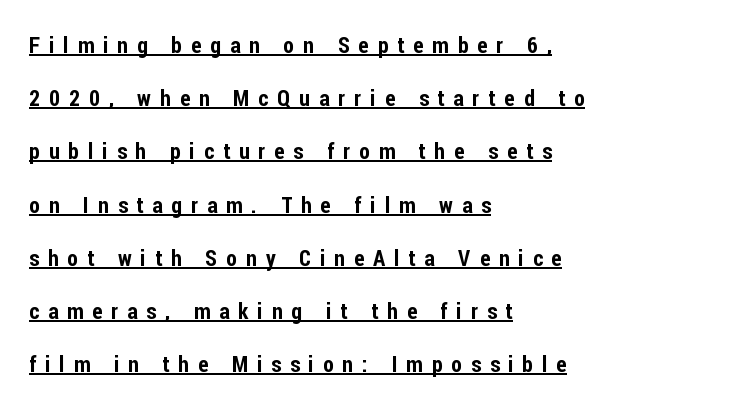
{"italic": "no", "underline": "yes", "align": "left", "line_spacing": "loose", "line_spacing_ratio": 2.42, "letter_spacing": "wide", "letter_spacing_em": 0.41, "glyph_px": 22}
